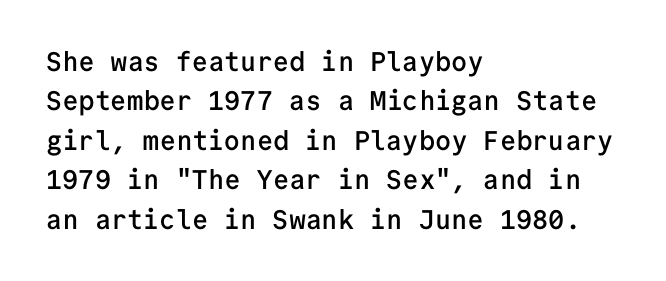
The line texture is even and compact thanks to regular tracking. The vertical gap from one line to the next is medium. It's the straight-up-and-down kind of type. I'd describe the lettering as semibold — firm but not a full bold. Layout note: lines flush left. Words float on clear page, feet unadorned.
